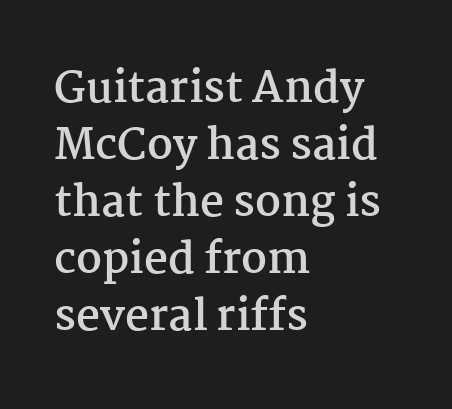
Q: Is the text bold? A: Yes.
Q: Is the text italic (slanted)? A: No, it is upright.
Q: Is the typeface a serif or a sans-serif typeface? A: Serif.
Q: Is the text underlined? A: No.
Q: How is the paragraph aligned? A: Left-aligned.
Q: Is the spacing between letters normal or unusually wide? A: Normal.
Q: Is the spacing between lines tight, normal or loose? A: Normal.
Q: Width (condensed, normal, or wide)? A: Normal.
Q: Stroke contrast? A: Medium.
Q: x-height? A: Medium.
Q: Monospaced? A: No.
